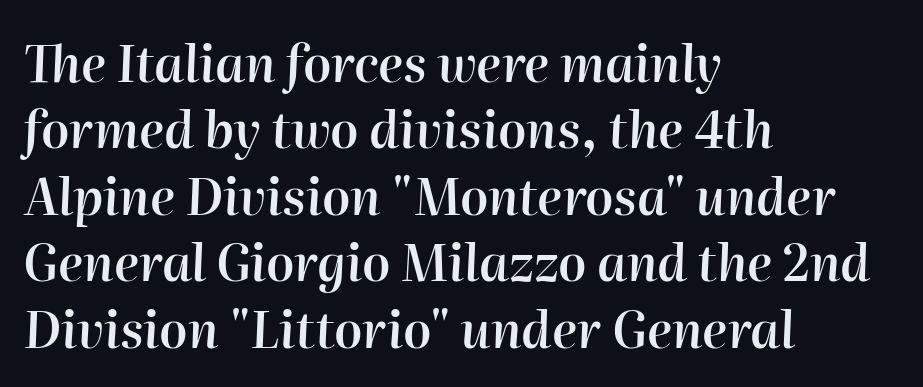
The image shows 50 px semibold type, italic (leaning right); set left-aligned, normal line spacing (1.33x), normal letter spacing, not underlined; high stroke contrast and a medium x-height.
